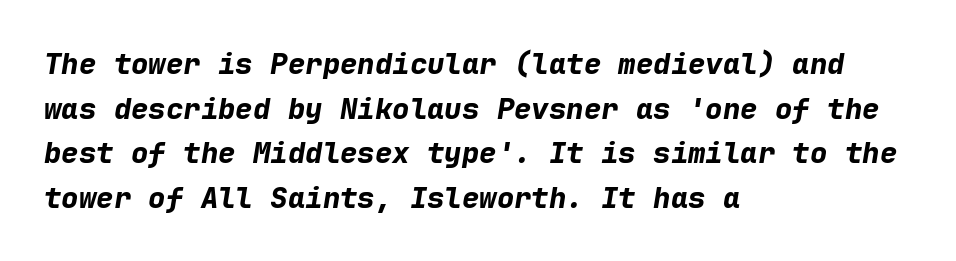
Q: Is the text bold? A: Yes.
Q: Is the text italic (slanted)? A: Yes, it leans right by about 9 degrees.
Q: Is the text underlined? A: No.
Q: How is the paragraph aligned? A: Left-aligned.
Q: Is the spacing between letters normal or unusually wide? A: Normal.
Q: Is the spacing between lines tight, normal or loose? A: Normal.
Q: Width (condensed, normal, or wide)? A: Normal.
Q: Stroke contrast? A: Low.
Q: x-height? A: Medium.
Q: Monospaced? A: Yes.
